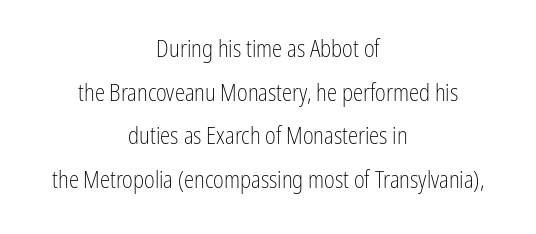
Is the letter spacing exaggerated? No — it looks like the ordinary default. The letters look calm and open, with moderate or lighter stems. Vertically, the passage feels expansive, rows floating well apart. The string is rendered with underlining switched off.
